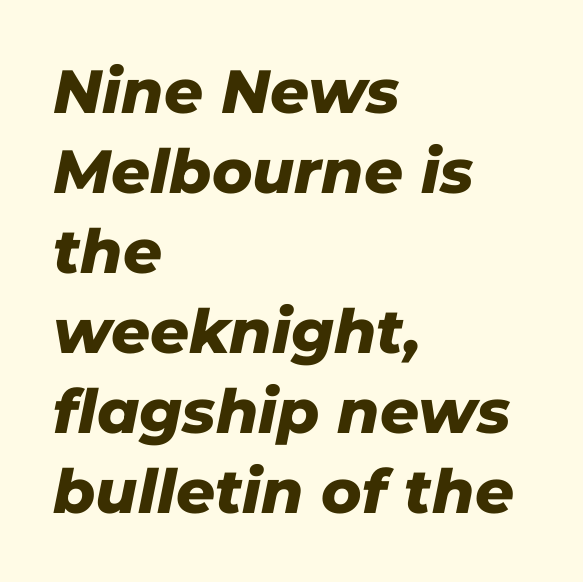
These lines sit exactly where default settings would place them. The letters advance in unequal steps, a hallmark of proportional type. On the weight axis this lands at bold, roughly 700. The foot of each line stays bare and open. An italicized treatment has been applied to the whole sample. Standard letterfit; no display-style spreading of the glyphs.
